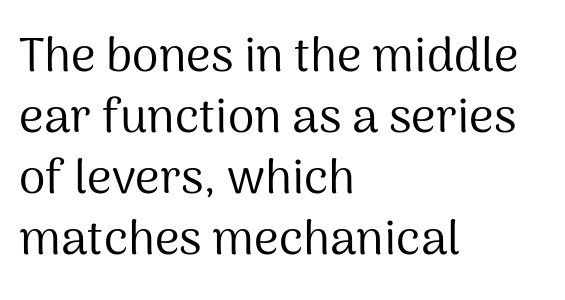
{"serif": "no", "italic": "no", "bold": "no", "weight": "regular", "width": "normal", "stroke_contrast": "medium", "x_height": "medium", "monospaced": "no", "underline": "no", "align": "left", "line_spacing": "normal", "line_spacing_ratio": 1.27, "letter_spacing": "normal", "letter_spacing_em": 0.0, "glyph_px": 48}
